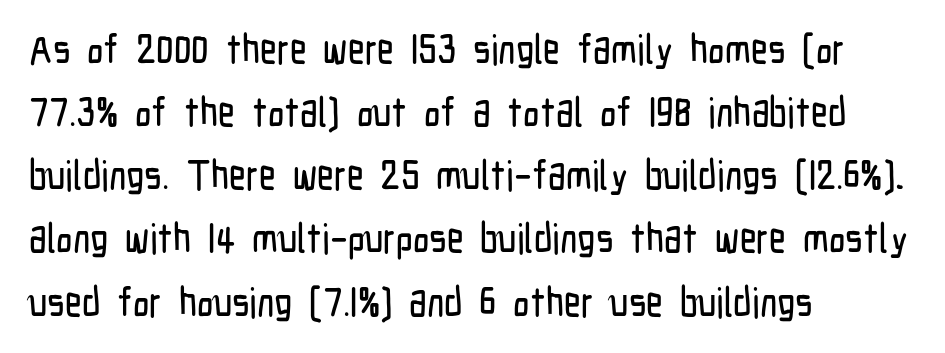
In terms of posture, this sample is upright. The words here are not underlined. Compared with typical paragraphs, the rows here are spaced about the same. Tracking value appears to be zero — textbook default spacing. Compared with a centered layout, this one pins lines to the left instead. Proportional: the letters do not fall into vertical columns.
